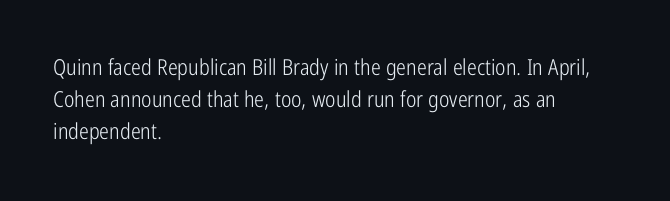
{"italic": "no", "bold": "no", "underline": "no", "align": "left", "line_spacing": "normal", "line_spacing_ratio": 1.45, "letter_spacing": "normal", "letter_spacing_em": 0.0, "glyph_px": 22}
